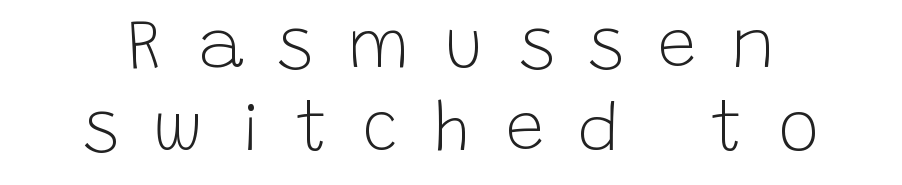
{"serif": "no", "italic": "no", "bold": "no", "weight": "light", "width": "normal", "stroke_contrast": "low", "x_height": "large", "monospaced": "no", "underline": "no", "align": "center", "line_spacing_ratio": 1.2, "letter_spacing": "wide", "letter_spacing_em": 0.5, "glyph_px": 69}
